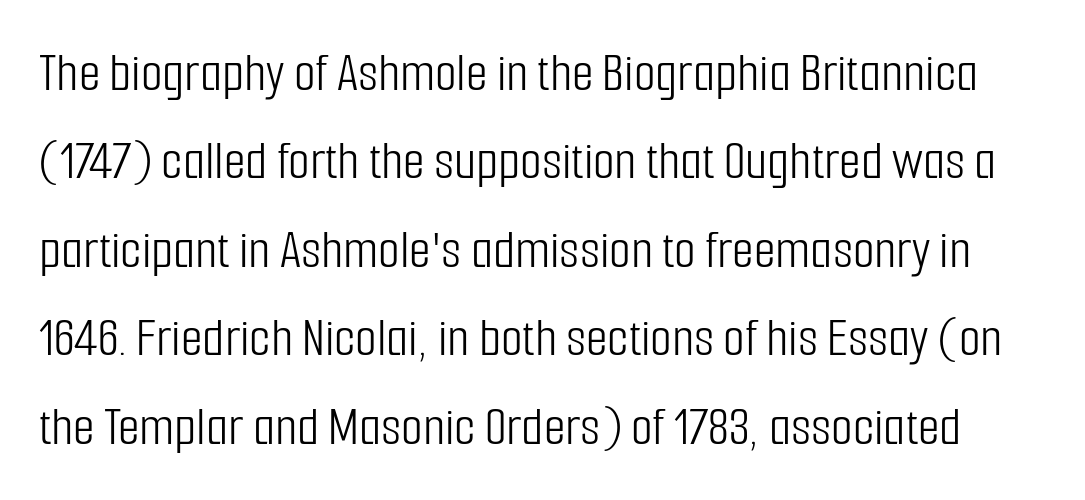
Q: Is the text bold? A: No.
Q: Is the text italic (slanted)? A: No, it is upright.
Q: Is the typeface a serif or a sans-serif typeface? A: Sans-serif.
Q: Is the text underlined? A: No.
Q: Is the spacing between letters normal or unusually wide? A: Normal.
Q: Is the spacing between lines tight, normal or loose? A: Normal.
Q: Width (condensed, normal, or wide)? A: Condensed.
Q: Stroke contrast? A: Low.
Q: x-height? A: Medium.
Q: Monospaced? A: No.
